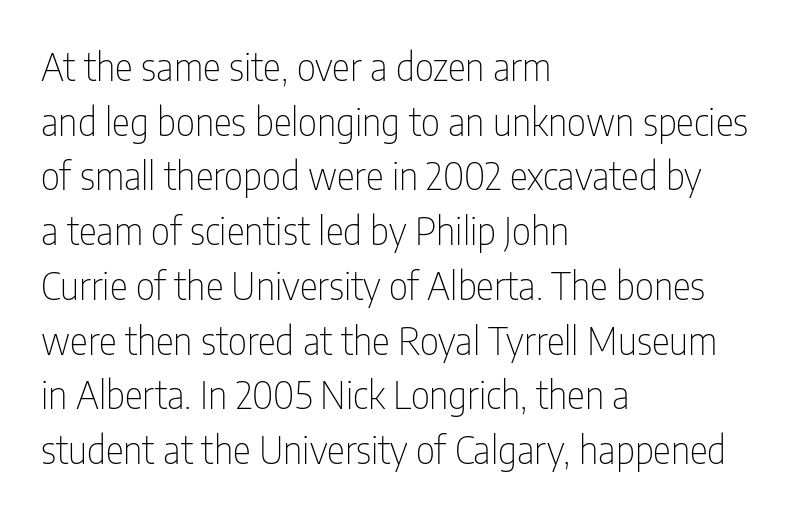
The image shows 38 px thin, condensed sans-serif type, upright; set left-aligned, normal line spacing (1.44x), normal letter spacing, not underlined; low stroke contrast and a medium x-height.
